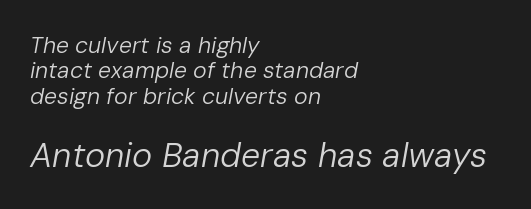
Observe the ordinary spacing: letters are neighbours, not strangers. Check the space under the baseline: it is left empty. Here the second block reads like a headline and the first like body copy. This sample trades vertical openness for compactness between lines. This is oblique type, the kind used for emphasis or titles.
